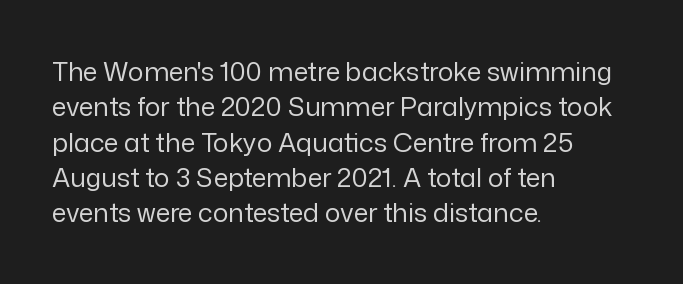
The image shows 26 px text type, upright; set left-aligned, normal line spacing (1.36x), normal letter spacing, not underlined.
